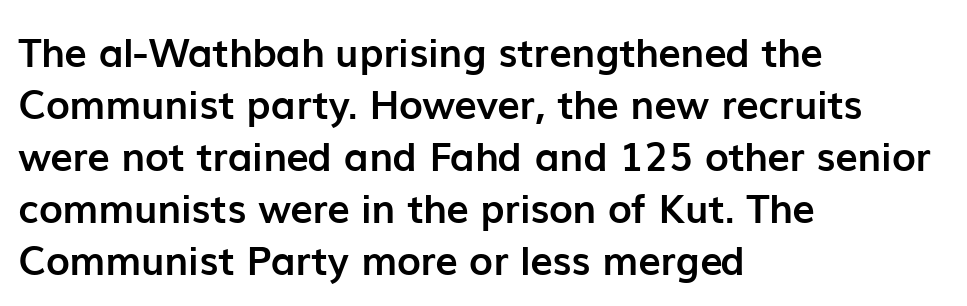
Unlike a traditional serif, this face leaves its strokes unadorned. Nobody touched the tracking dial on this one. Its strokes are broad and dark, the hallmark of bold type. Beneath every word, the page is bare. A typesetter would call this leading conventional body-copy spacing.
